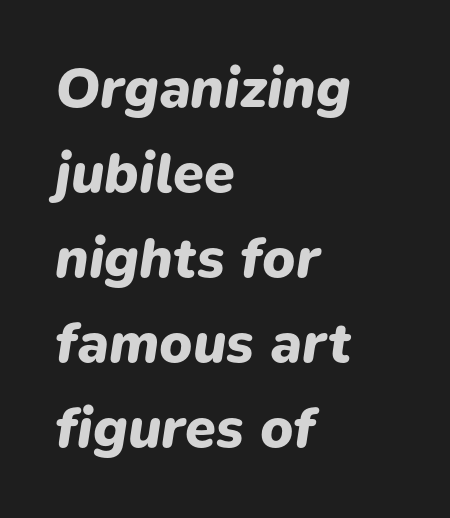
Q: Is the text bold? A: Yes.
Q: Is the text italic (slanted)? A: Yes, it leans right by about 9 degrees.
Q: Is the text underlined? A: No.
Q: How is the paragraph aligned? A: Left-aligned.
Q: Is the spacing between letters normal or unusually wide? A: Normal.
Q: Is the spacing between lines tight, normal or loose? A: Normal.
Q: Width (condensed, normal, or wide)? A: Normal.
Q: Stroke contrast? A: Low.
Q: x-height? A: Medium.
Q: Monospaced? A: No.
